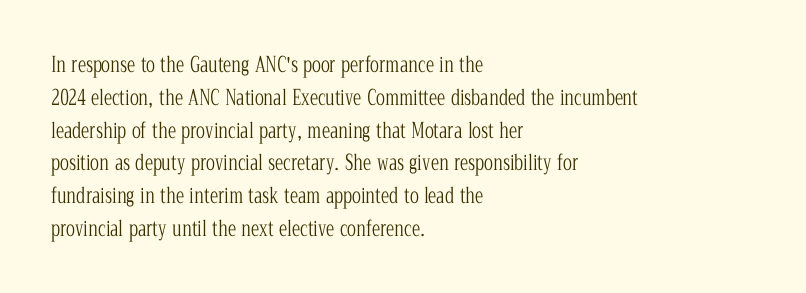
Upright lettering throughout. The rows are spaced the way most documents space them. These lines stack with their left ends in a neat column. The space beneath each line is pristine and unruled. This sample uses plain, unmodified letter spacing. Stem width sits at or under what a default text font uses.
